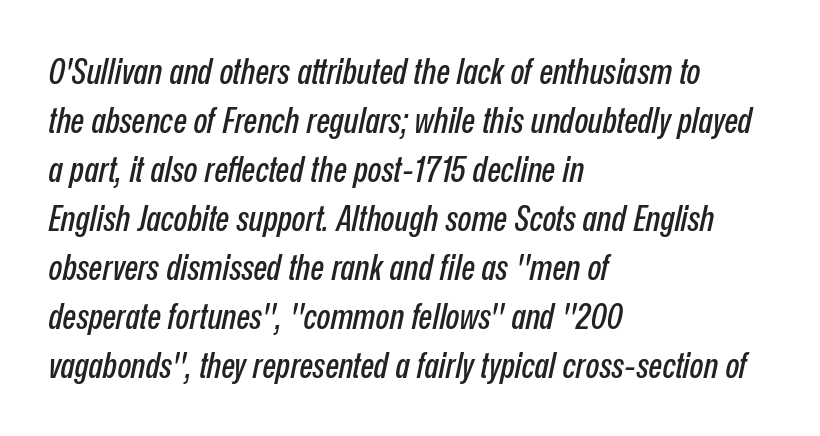
The image shows 36 px condensed type, italic (leaning right); set left-aligned, normal line spacing (1.36x), normal letter spacing, not underlined; low stroke contrast and a medium x-height.
